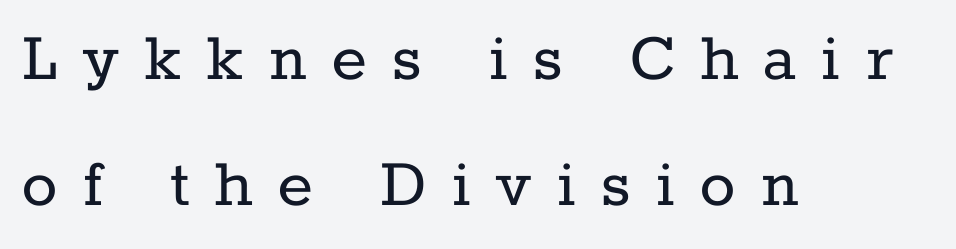
The image shows 74 px regular-weight serif type, upright; set left-aligned, normal line spacing (1.7x), unusually wide letter spacing (+0.35 em), not underlined; low stroke contrast and a medium x-height.
